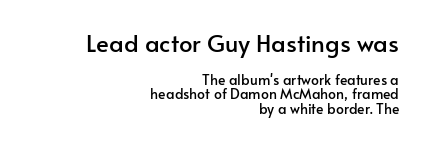
Q: Is the text italic (slanted)? A: No, it is upright.
Q: Is the text underlined? A: No.
Q: How is the paragraph aligned? A: Right-aligned.
Q: Is the spacing between letters normal or unusually wide? A: Normal.
Q: Is the spacing between lines tight, normal or loose? A: Tight.
Q: Which block of text is set in a larger size, the first (top) or the second (bottom)? A: The first (top) one.
